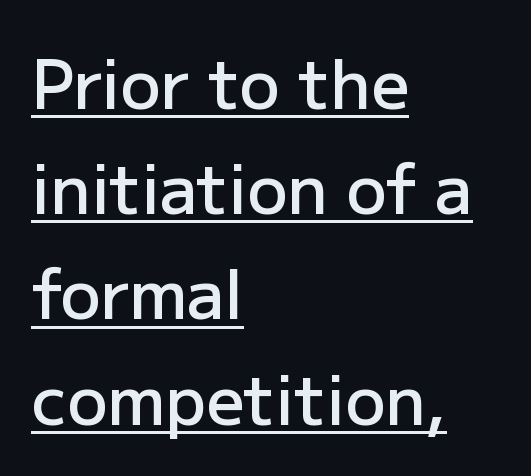
Q: Is the text bold? A: Semi-bold.
Q: Is the text italic (slanted)? A: No, it is upright.
Q: Is the typeface a serif or a sans-serif typeface? A: Sans-serif.
Q: Is the text underlined? A: Yes.
Q: How is the paragraph aligned? A: Left-aligned.
Q: Is the spacing between letters normal or unusually wide? A: Normal.
Q: Is the spacing between lines tight, normal or loose? A: Normal.
Q: Width (condensed, normal, or wide)? A: Normal.
Q: Stroke contrast? A: Low.
Q: x-height? A: Medium.
Q: Monospaced? A: No.
